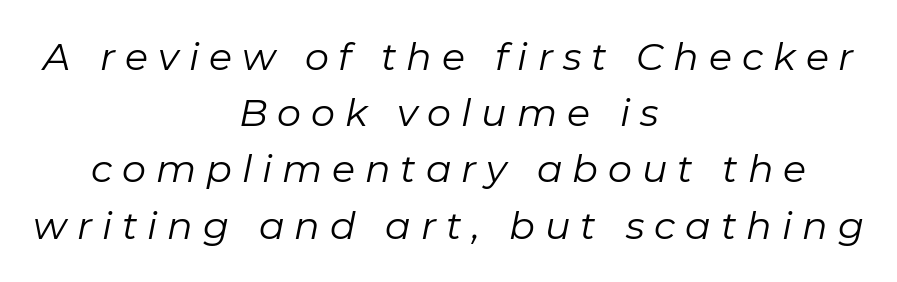
{"italic": "yes", "lean": "right", "slant_degrees": 11, "bold": "no", "weight": "regular", "width": "normal", "stroke_contrast": "low", "x_height": "medium", "monospaced": "no", "underline": "no", "align": "center", "line_spacing": "normal", "line_spacing_ratio": 1.48, "letter_spacing": "wide", "letter_spacing_em": 0.26, "glyph_px": 38}
